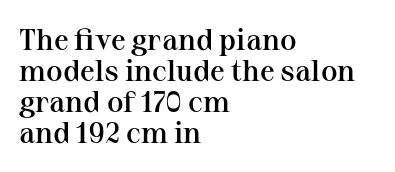
{"serif": "yes", "italic": "no", "bold": "semi", "weight": "semibold", "width": "normal", "stroke_contrast": "medium", "x_height": "medium", "monospaced": "no", "underline": "no", "align": "left", "line_spacing": "tight", "line_spacing_ratio": 1.03, "letter_spacing": "normal", "letter_spacing_em": 0.0, "glyph_px": 30}
